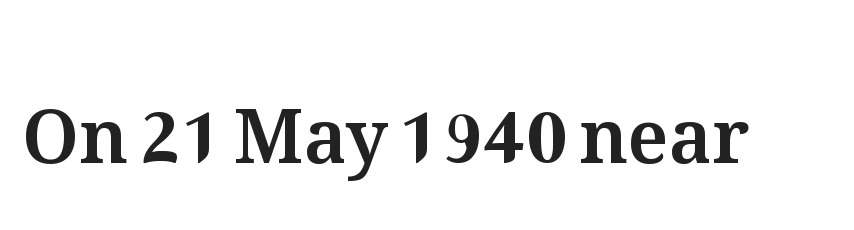
Q: Is the text italic (slanted)? A: No, it is upright.
Q: Is the text underlined? A: No.
Q: Is the spacing between letters normal or unusually wide? A: Normal.
Q: Width (condensed, normal, or wide)? A: Normal.
Q: Stroke contrast? A: Medium.
Q: x-height? A: Medium.
Q: Monospaced? A: No.
